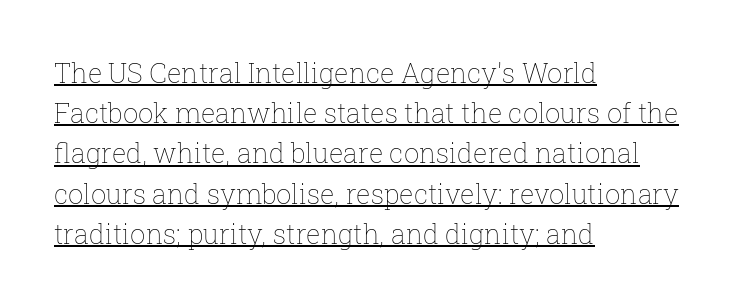
The image shows 27 px text type, upright; set left-aligned, normal line spacing (1.49x), normal letter spacing, underlined.
